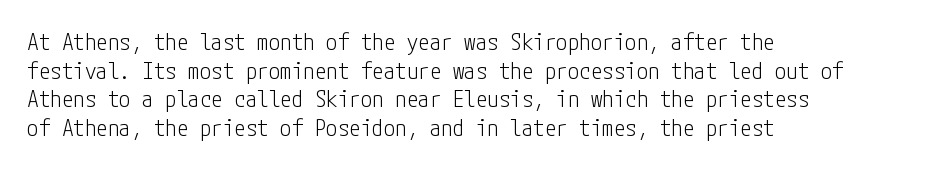
The image shows 23 px text type, upright; set left-aligned, line spacing 1.24x, normal letter spacing, not underlined.
